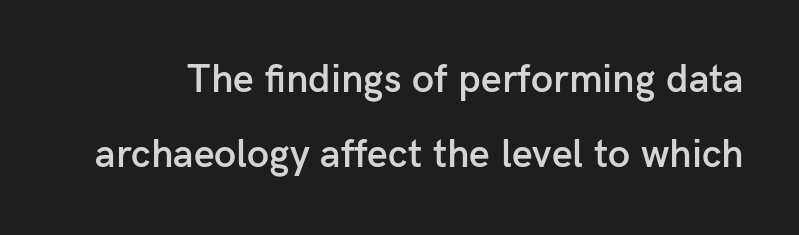
The image shows 40 px semibold sans-serif type, upright; set line spacing 1.88x, normal letter spacing, not underlined; low stroke contrast and a medium x-height.
